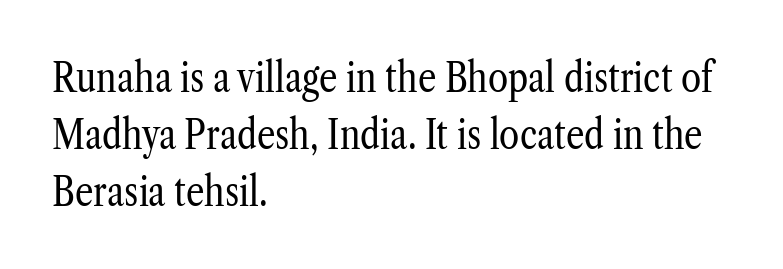
Q: Is the text bold? A: No.
Q: Is the text italic (slanted)? A: No, it is upright.
Q: Is the typeface a serif or a sans-serif typeface? A: Serif.
Q: Is the text underlined? A: No.
Q: How is the paragraph aligned? A: Left-aligned.
Q: Is the spacing between letters normal or unusually wide? A: Normal.
Q: Is the spacing between lines tight, normal or loose? A: Normal.
Q: Width (condensed, normal, or wide)? A: Condensed.
Q: Stroke contrast? A: Low.
Q: x-height? A: Medium.
Q: Monospaced? A: No.
